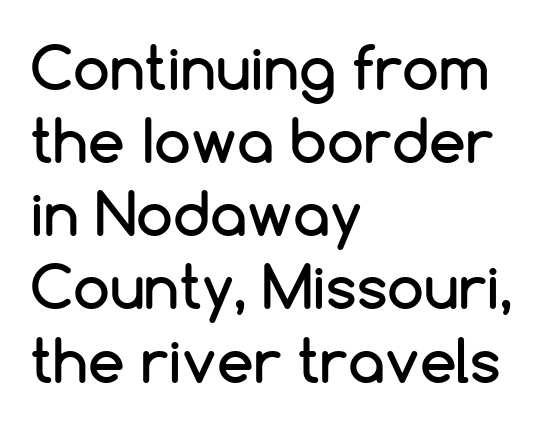
The area under the type is left untouched. The tracking reads as untouched default to a designer's eye. To sum up the face: it is a sans, with no serifs. A student would call this left alignment; a typographer would say flush left, rag right. Character widths vary here, with narrow letters taking less room than wide ones. The axis of the letterforms is exactly vertical.
